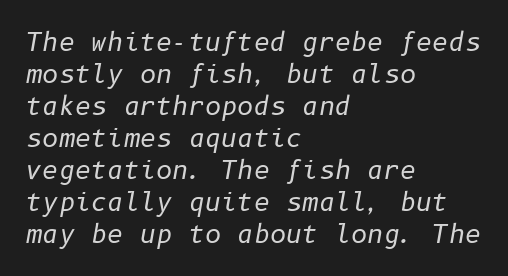
The image shows 25 px text type, italic (leaning right); set left-aligned, normal line spacing (1.28x), normal letter spacing, not underlined.
